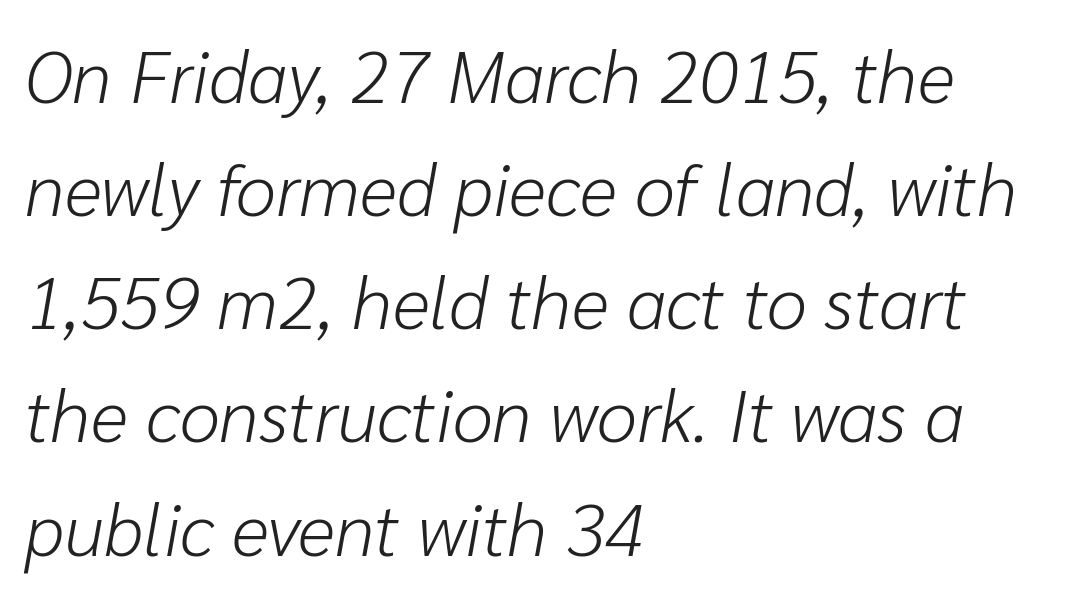
The image shows 73 px light type, italic (leaning right); set left-aligned, normal line spacing (1.55x), normal letter spacing, not underlined; low stroke contrast and a medium x-height.
